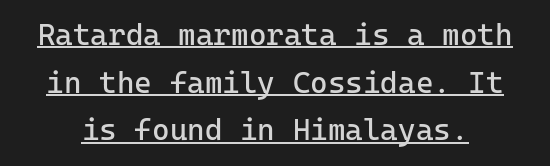
Q: Is the text bold? A: No.
Q: Is the text italic (slanted)? A: No, it is upright.
Q: Is the typeface a serif or a sans-serif typeface? A: Sans-serif.
Q: Is the text underlined? A: Yes.
Q: Is the spacing between letters normal or unusually wide? A: Normal.
Q: Is the spacing between lines tight, normal or loose? A: Normal.
Q: Width (condensed, normal, or wide)? A: Normal.
Q: Stroke contrast? A: Low.
Q: x-height? A: Medium.
Q: Monospaced? A: Yes.
